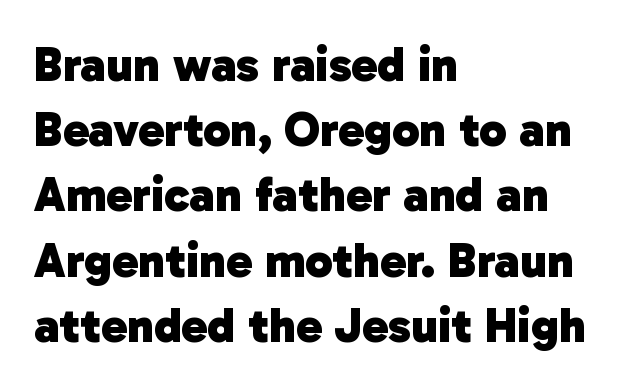
The image shows 49 px heavy sans-serif type; set left-aligned, normal line spacing (1.33x), normal letter spacing, not underlined; low stroke contrast and a medium x-height.
